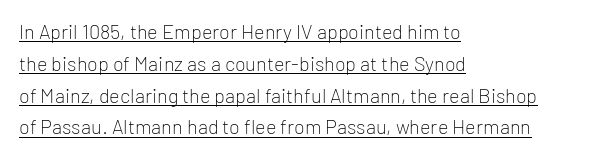
The lines sit at an ordinary, default distance from one another. The compositor pushed each line to the left boundary. These lines were composed using upright roman letters. The specimen includes a rule beneath the text block's lines. Counters stay open thanks to moderate or lighter strokes. Glyph-to-glyph distance matches everyday printed text.
